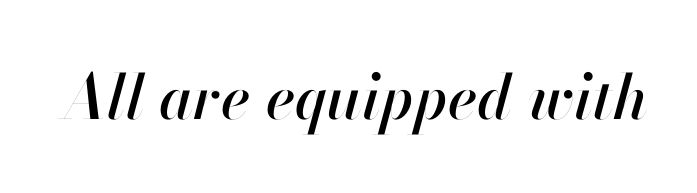
{"italic": "yes", "lean": "right", "slant_degrees": 13, "width": "normal", "stroke_contrast": "high", "x_height": "small", "monospaced": "no", "underline": "no", "letter_spacing": "normal", "letter_spacing_em": 0.0, "glyph_px": 62}
